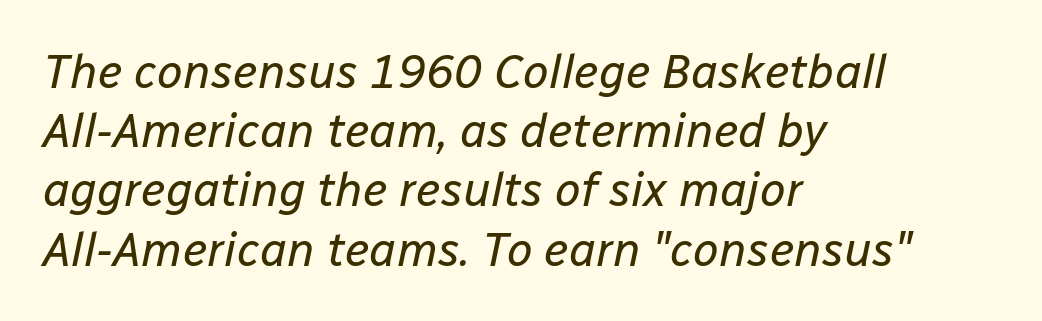
Q: Is the text bold? A: No.
Q: Is the text italic (slanted)? A: Yes, it leans right by about 12 degrees.
Q: Is the text underlined? A: No.
Q: How is the paragraph aligned? A: Left-aligned.
Q: Is the spacing between letters normal or unusually wide? A: Normal.
Q: Is the spacing between lines tight, normal or loose? A: Normal.
Q: Width (condensed, normal, or wide)? A: Normal.
Q: Stroke contrast? A: Low.
Q: x-height? A: Medium.
Q: Monospaced? A: No.
